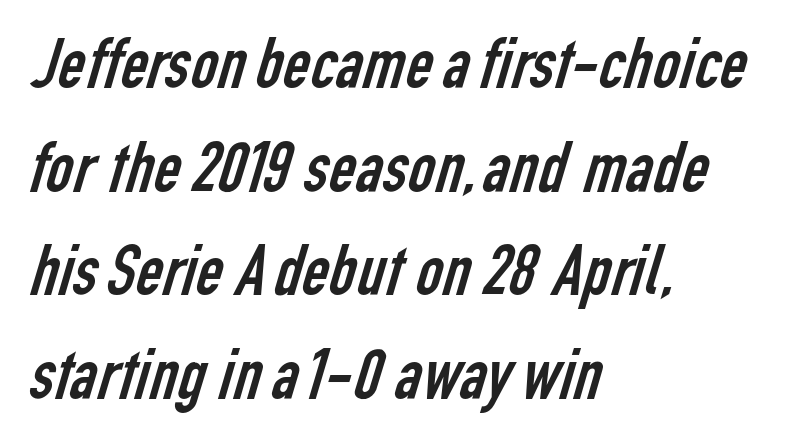
Q: Is the text bold? A: No.
Q: Is the typeface a serif or a sans-serif typeface? A: Sans-serif.
Q: Is the text underlined? A: No.
Q: How is the paragraph aligned? A: Left-aligned.
Q: Is the spacing between letters normal or unusually wide? A: Normal.
Q: Is the spacing between lines tight, normal or loose? A: Normal.
Q: Width (condensed, normal, or wide)? A: Condensed.
Q: Stroke contrast? A: Low.
Q: x-height? A: Medium.
Q: Monospaced? A: No.
